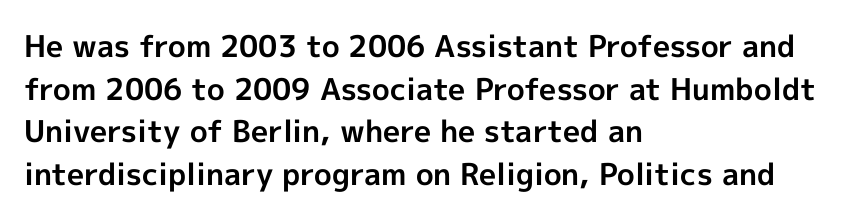
{"serif": "no", "italic": "no", "bold": "yes", "weight": "bold", "width": "normal", "x_height": "medium", "monospaced": "no", "underline": "no", "align": "left", "line_spacing": "normal", "line_spacing_ratio": 1.42, "letter_spacing": "normal", "letter_spacing_em": 0.0, "glyph_px": 30}
